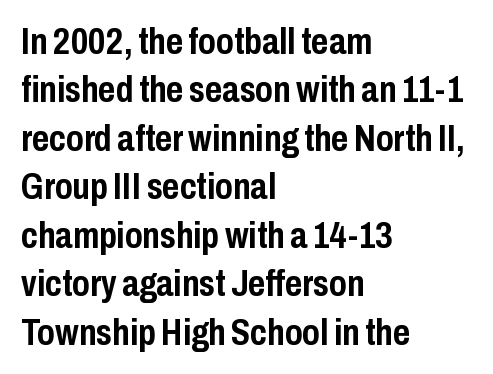
Between one letter and the next there's only the usual sliver of space. Think of a printed novel: that variable character pitch is what you see here. The passage shown is not underscored anywhere. Does the lettering tilt? It doesn't — this is upright. Observe the absence of serifs on each vertical stroke in this sample. The rag falls on the right side of this text block.
